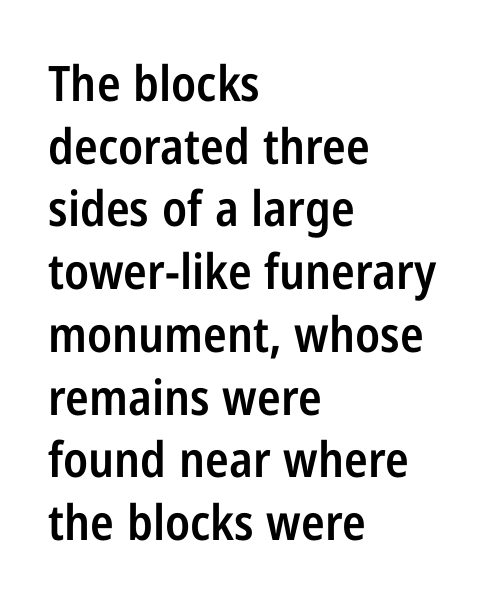
The image shows 49 px semibold, condensed sans-serif type, upright; set left-aligned, normal line spacing (1.28x), normal letter spacing, not underlined; low stroke contrast and a medium x-height.
